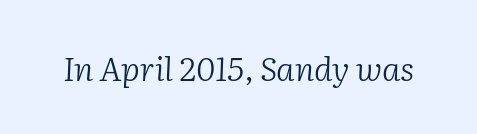
Q: Is the text bold? A: No.
Q: Is the text italic (slanted)? A: Yes, it leans right by about 2 degrees.
Q: Is the typeface a serif or a sans-serif typeface? A: Serif.
Q: Is the text underlined? A: No.
Q: Is the spacing between letters normal or unusually wide? A: Normal.
Q: Width (condensed, normal, or wide)? A: Normal.
Q: Stroke contrast? A: Low.
Q: x-height? A: Medium.
Q: Monospaced? A: No.
